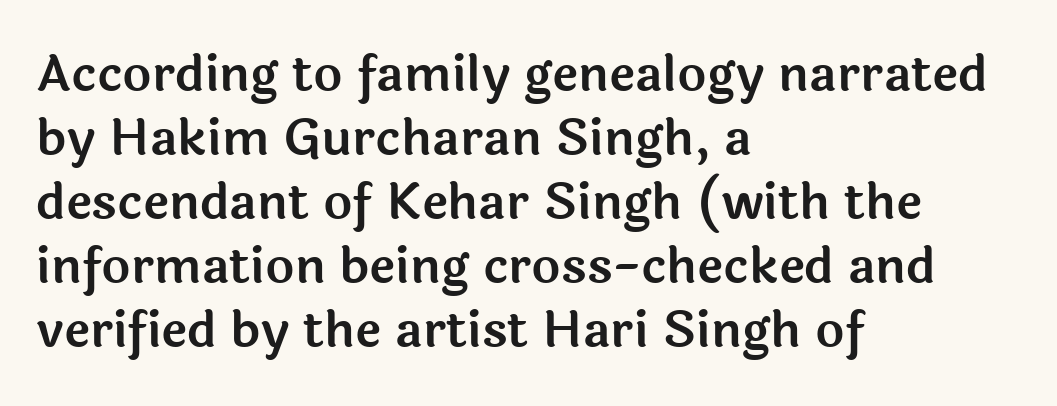
The image shows 50 px sans-serif type, upright; set left-aligned, normal line spacing (1.28x), normal letter spacing, not underlined; a medium x-height.
